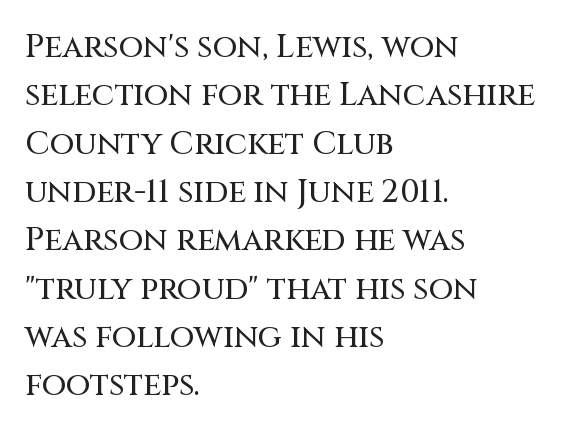
The image shows 32 px sans-serif type, upright; set left-aligned, normal line spacing (1.51x), normal letter spacing, not underlined; medium stroke contrast and a large x-height.
